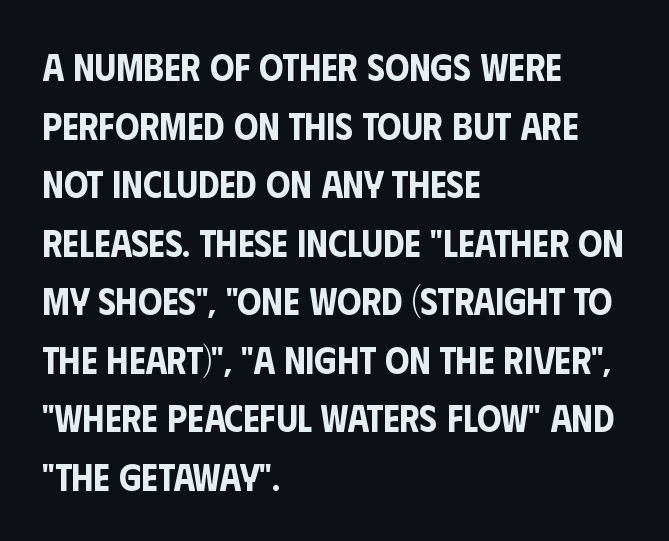
Q: Is the text italic (slanted)? A: No, it is upright.
Q: Is the typeface a serif or a sans-serif typeface? A: Sans-serif.
Q: Is the text underlined? A: No.
Q: How is the paragraph aligned? A: Left-aligned.
Q: Is the spacing between letters normal or unusually wide? A: Normal.
Q: Is the spacing between lines tight, normal or loose? A: Normal.
Q: Width (condensed, normal, or wide)? A: Condensed.
Q: Stroke contrast? A: Low.
Q: x-height? A: Large.
Q: Monospaced? A: No.
